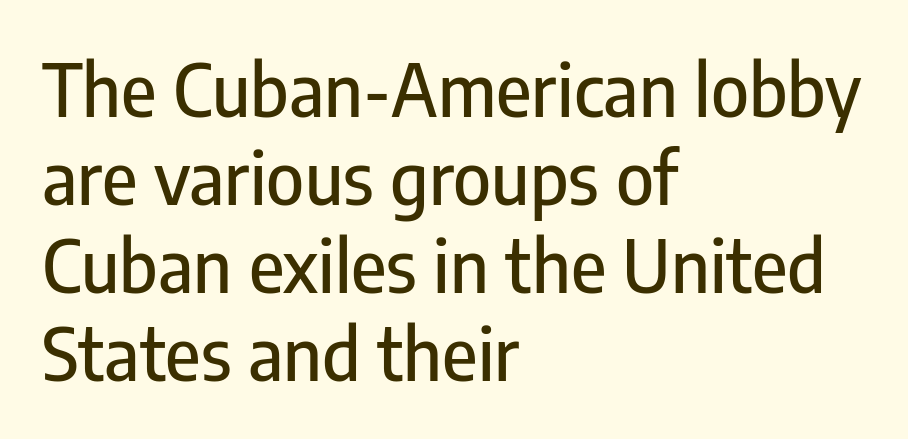
Q: Is the text italic (slanted)? A: No, it is upright.
Q: Is the typeface a serif or a sans-serif typeface? A: Sans-serif.
Q: Is the text underlined? A: No.
Q: How is the paragraph aligned? A: Left-aligned.
Q: Is the spacing between letters normal or unusually wide? A: Normal.
Q: Width (condensed, normal, or wide)? A: Condensed.
Q: Stroke contrast? A: Low.
Q: x-height? A: Medium.
Q: Monospaced? A: No.
